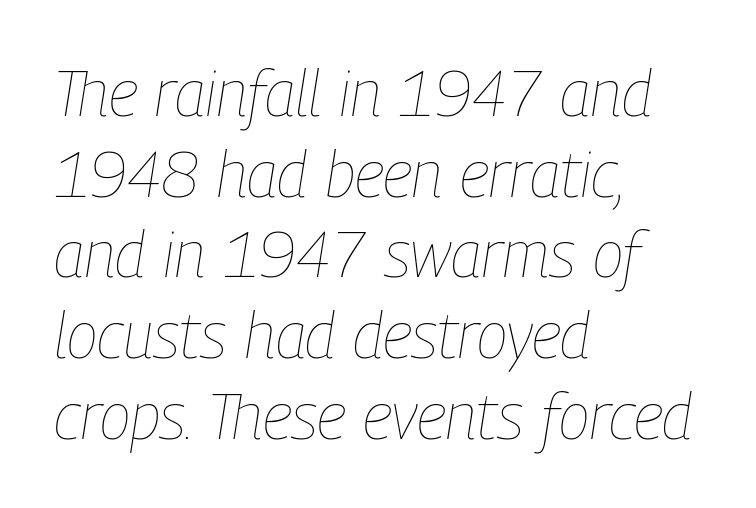
Yep, that's italic — everything's leaning. Teacher's note: observe the even left margin — that is flush-left alignment. The face used here is rendered with its standard letterfit. How would I describe the line gaps? Plain and ordinary. This reads as an unemphasized weight, regular at the heaviest. Each letter keeps its own natural width here, so spacing adapts to shape.
